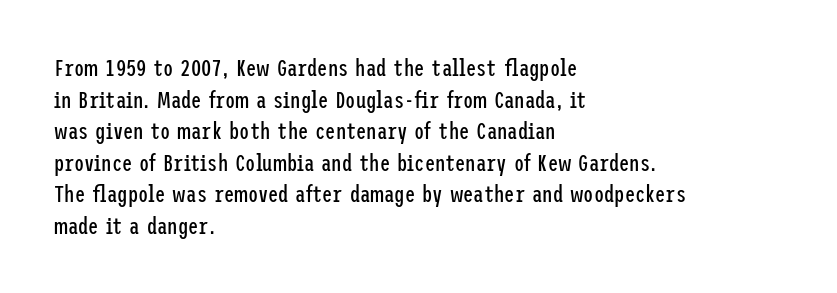
{"italic": "no", "bold": "no", "underline": "no", "align": "left", "line_spacing": "normal", "line_spacing_ratio": 1.37, "letter_spacing": "normal", "letter_spacing_em": 0.0, "glyph_px": 23}
